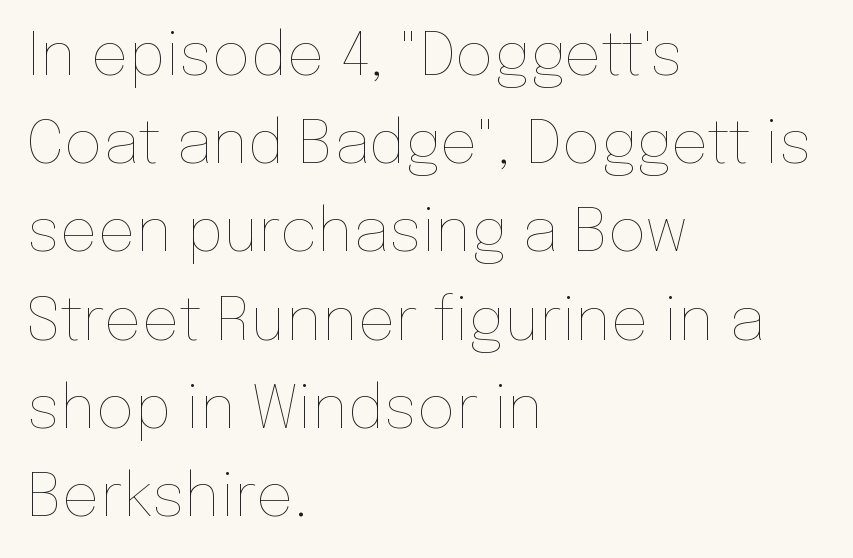
Q: Is the text bold? A: No.
Q: Is the text italic (slanted)? A: No, it is upright.
Q: Is the text underlined? A: No.
Q: How is the paragraph aligned? A: Left-aligned.
Q: Is the spacing between letters normal or unusually wide? A: Normal.
Q: Is the spacing between lines tight, normal or loose? A: Normal.
Q: Width (condensed, normal, or wide)? A: Normal.
Q: Stroke contrast? A: Low.
Q: x-height? A: Medium.
Q: Monospaced? A: No.
